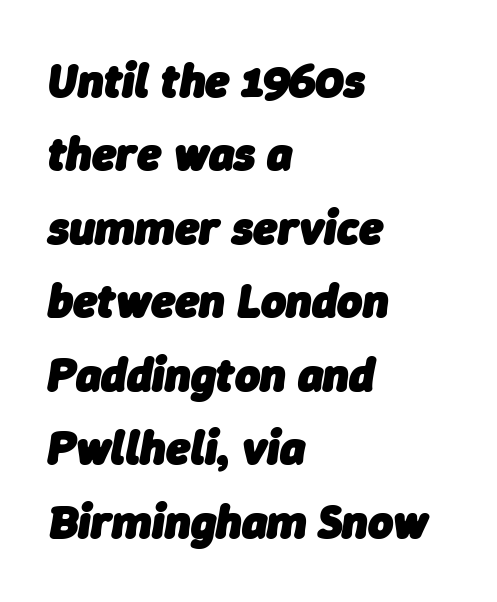
{"italic": "yes", "lean": "right", "slant_degrees": 9, "bold": "yes", "weight": "heavy", "width": "normal", "stroke_contrast": "low", "x_height": "medium", "monospaced": "no", "underline": "no", "align": "left", "line_spacing": "normal", "line_spacing_ratio": 1.53, "letter_spacing": "normal", "letter_spacing_em": 0.0, "glyph_px": 48}
